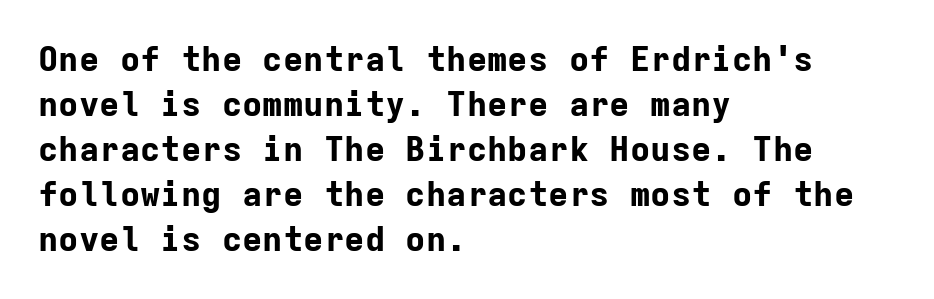
Q: Is the text bold? A: Yes.
Q: Is the text italic (slanted)? A: No, it is upright.
Q: Is the typeface a serif or a sans-serif typeface? A: Sans-serif.
Q: Is the text underlined? A: No.
Q: How is the paragraph aligned? A: Left-aligned.
Q: Is the spacing between letters normal or unusually wide? A: Normal.
Q: Is the spacing between lines tight, normal or loose? A: Normal.
Q: Width (condensed, normal, or wide)? A: Normal.
Q: Stroke contrast? A: Low.
Q: x-height? A: Medium.
Q: Monospaced? A: Yes.
